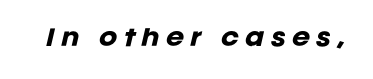
{"italic": "yes", "lean": "right", "slant_degrees": 12, "bold": "yes", "underline": "no", "letter_spacing": "wide", "letter_spacing_em": 0.28, "glyph_px": 22}
